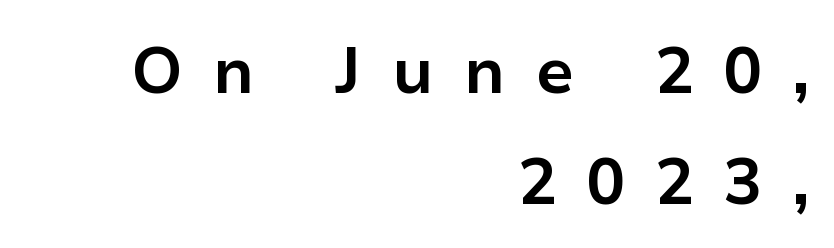
The image shows 64 px bold sans-serif type, upright; set right-aligned, line spacing 1.73x, unusually wide letter spacing (+0.47 em), not underlined; low stroke contrast and a medium x-height.
